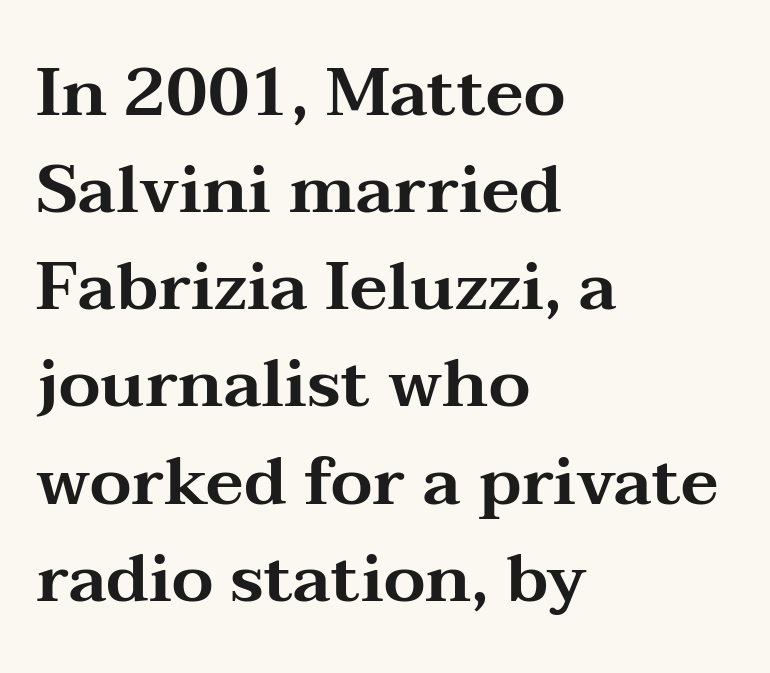
Q: Is the text italic (slanted)? A: No, it is upright.
Q: Is the typeface a serif or a sans-serif typeface? A: Serif.
Q: Is the text underlined? A: No.
Q: How is the paragraph aligned? A: Left-aligned.
Q: Is the spacing between letters normal or unusually wide? A: Normal.
Q: Is the spacing between lines tight, normal or loose? A: Normal.
Q: Width (condensed, normal, or wide)? A: Wide.
Q: Stroke contrast? A: Medium.
Q: x-height? A: Medium.
Q: Monospaced? A: No.
